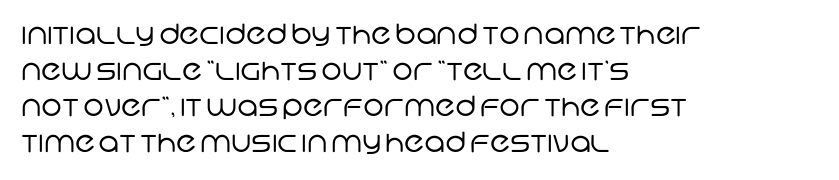
Think of a printed novel: that variable character pitch is what you see here. Is the stroke heavy? The answer is a plain regular-or-lighter. Are there feet on the stems? There aren't — it's a sans. No extra tracking has been applied to these lines. Lines of text with bare space underneath.
